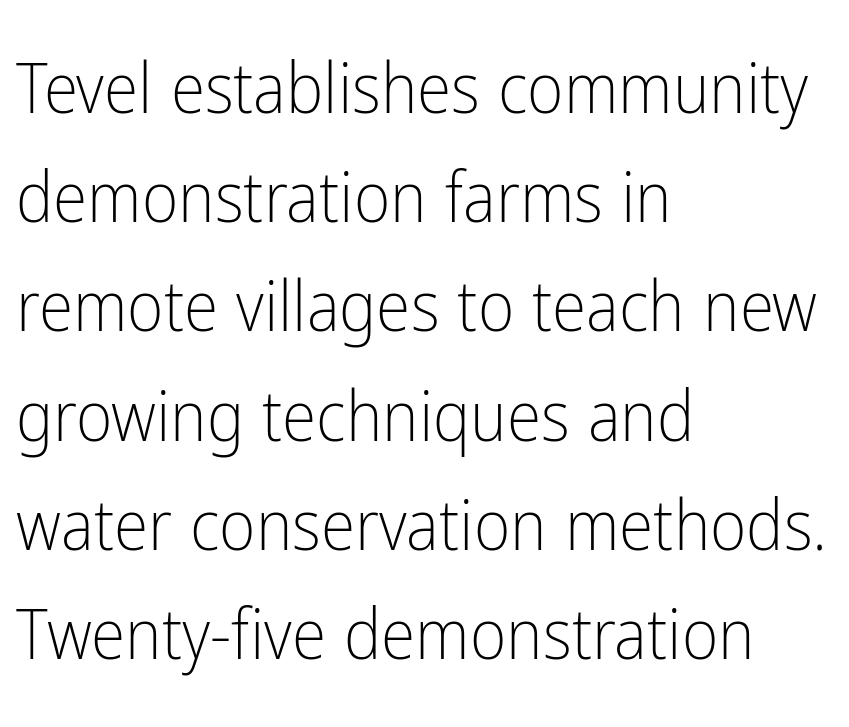
{"serif": "no", "italic": "no", "bold": "no", "weight": "light", "width": "condensed", "stroke_contrast": "low", "x_height": "medium", "monospaced": "no", "underline": "no", "align": "left", "line_spacing": "normal", "line_spacing_ratio": 1.56, "letter_spacing": "normal", "letter_spacing_em": 0.0, "glyph_px": 70}
